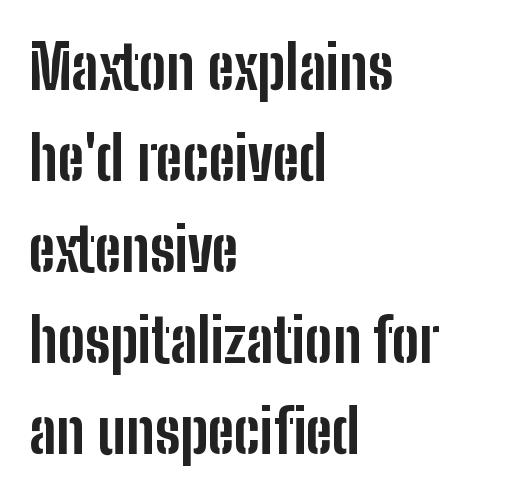
Q: Is the text bold? A: Yes.
Q: Is the text italic (slanted)? A: No, it is upright.
Q: Is the typeface a serif or a sans-serif typeface? A: Sans-serif.
Q: Is the text underlined? A: No.
Q: How is the paragraph aligned? A: Left-aligned.
Q: Is the spacing between letters normal or unusually wide? A: Normal.
Q: Is the spacing between lines tight, normal or loose? A: Normal.
Q: Width (condensed, normal, or wide)? A: Condensed.
Q: Stroke contrast? A: Low.
Q: x-height? A: Medium.
Q: Monospaced? A: No.
